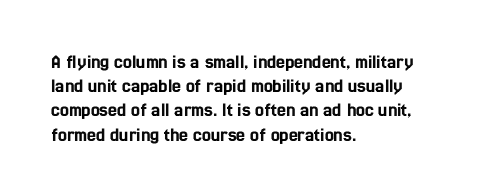
Q: Is the text italic (slanted)? A: No, it is upright.
Q: Is the text underlined? A: No.
Q: How is the paragraph aligned? A: Left-aligned.
Q: Is the spacing between letters normal or unusually wide? A: Normal.
